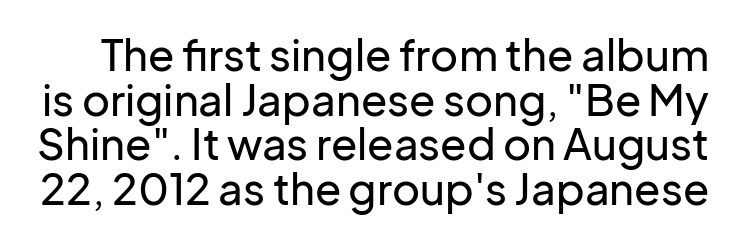
These lines are composed in type without serifs. Regarding leading, the lines here are crowded together. Type without underlining. The letters stand straight up with perfectly vertical stems. Tracking value appears to be zero — textbook default spacing. Varying glyph widths throughout — classic text-font behaviour.
